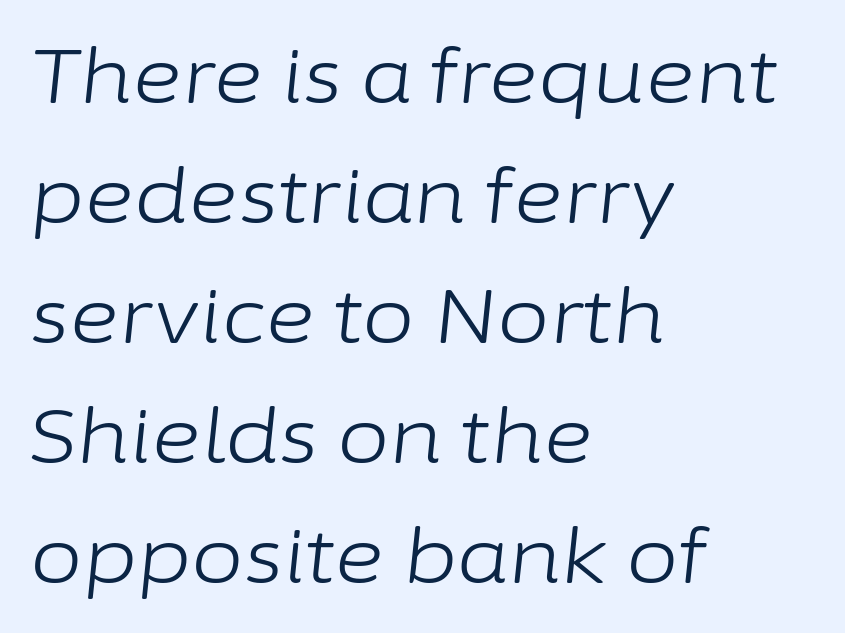
Q: Is the text bold? A: No.
Q: Is the text italic (slanted)? A: Yes, it leans right by about 6 degrees.
Q: Is the text underlined? A: No.
Q: How is the paragraph aligned? A: Left-aligned.
Q: Is the spacing between letters normal or unusually wide? A: Normal.
Q: Is the spacing between lines tight, normal or loose? A: Normal.
Q: Width (condensed, normal, or wide)? A: Normal.
Q: Stroke contrast? A: Low.
Q: x-height? A: Medium.
Q: Monospaced? A: No.
